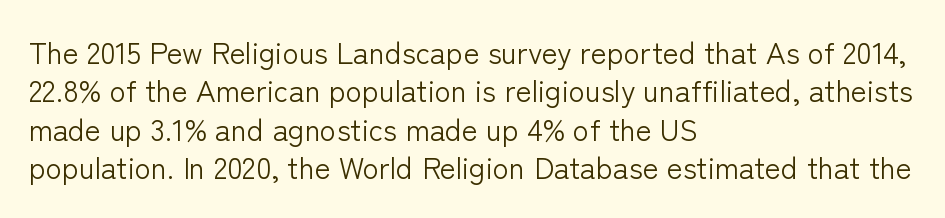
Glance below the letters and you will spot only blank space. Upright lettering throughout. Each letter's strokes conclude bluntly, with no projecting serifs. You could not count columns in this text — the font is proportionally spaced.
